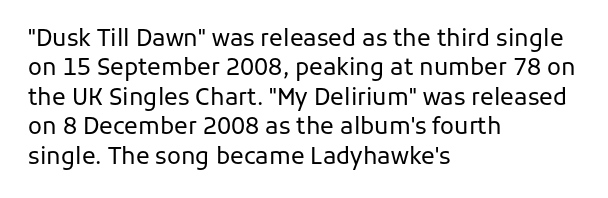
It's the straight-up-and-down kind of type. The face used here is rendered with its standard letterfit. The setting favours the left margin, as ordinary paragraphs usually do. This is not heavy type; no bold has been used. Interline gaps are of average width in this sample.
